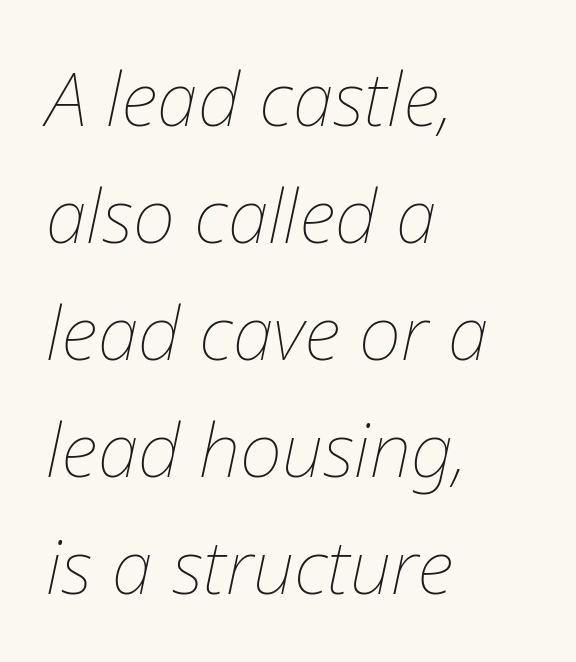
{"italic": "yes", "lean": "right", "slant_degrees": 12, "bold": "no", "weight": "thin", "width": "normal", "stroke_contrast": "low", "x_height": "medium", "monospaced": "no", "underline": "no", "align": "left", "line_spacing": "normal", "line_spacing_ratio": 1.58, "letter_spacing": "normal", "letter_spacing_em": 0.0, "glyph_px": 74}
